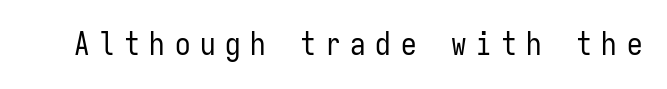
{"serif": "no", "italic": "no", "bold": "no", "weight": "regular", "width": "condensed", "stroke_contrast": "low", "x_height": "medium", "monospaced": "yes", "underline": "no", "letter_spacing": "wide", "letter_spacing_em": 0.31, "glyph_px": 31}
